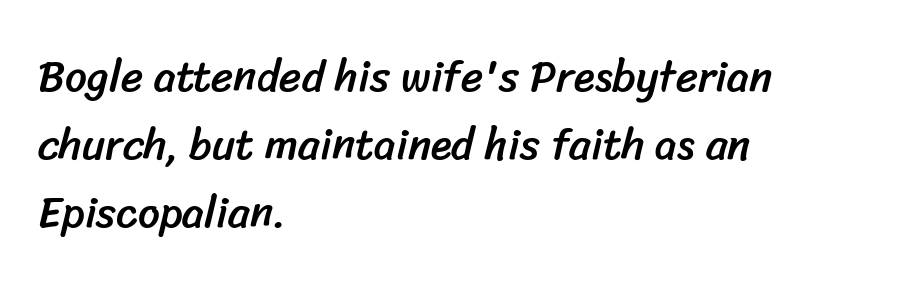
The image shows 43 px sans-serif type; set left-aligned, normal line spacing (1.58x), normal letter spacing, not underlined; low stroke contrast and a medium x-height.
